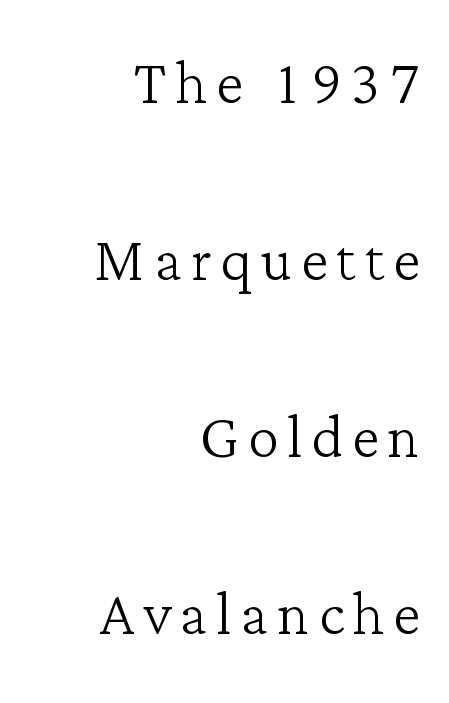
Q: Is the text bold? A: No.
Q: Is the text italic (slanted)? A: No, it is upright.
Q: Is the typeface a serif or a sans-serif typeface? A: Serif.
Q: Is the text underlined? A: No.
Q: How is the paragraph aligned? A: Right-aligned.
Q: Is the spacing between lines tight, normal or loose? A: Loose.
Q: Width (condensed, normal, or wide)? A: Normal.
Q: Stroke contrast? A: Low.
Q: x-height? A: Medium.
Q: Monospaced? A: No.
